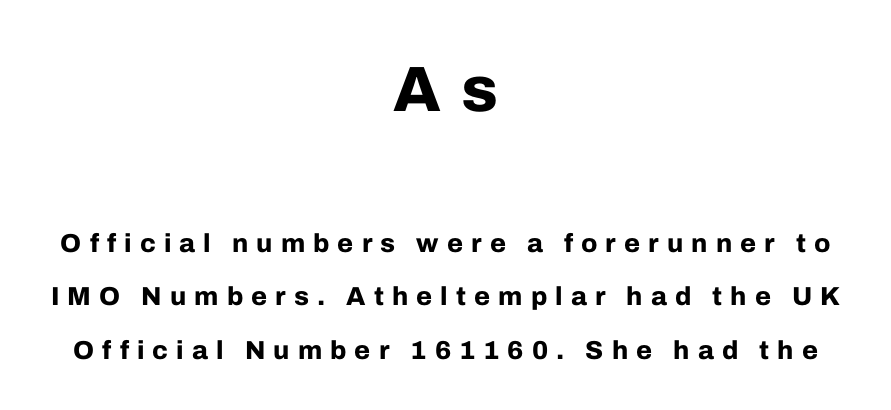
Notice how the stems are strictly vertical — no italics here. The paragraph has two soft edges and a firm central axis. Two sizes are in play, and the larger belongs to the first block. You could not count columns in this text — the font is proportionally spaced. Grotesque or geometric, the face here clearly has no serifs.
